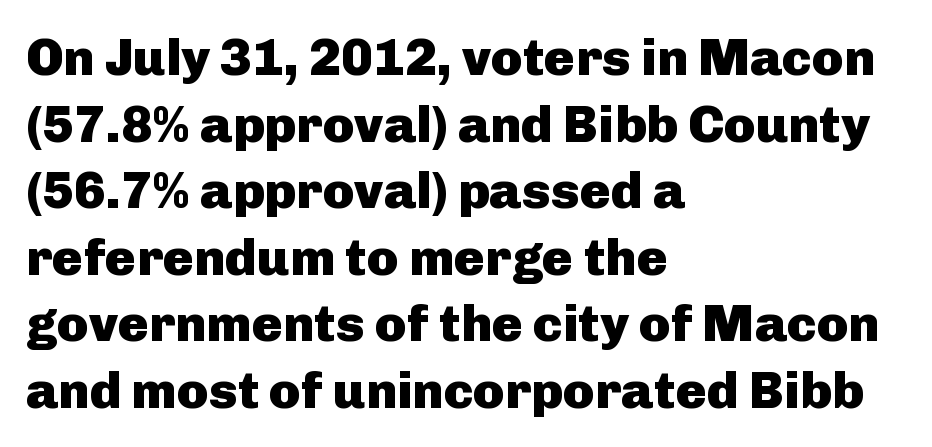
Q: Is the text bold? A: Yes.
Q: Is the text italic (slanted)? A: No, it is upright.
Q: Is the typeface a serif or a sans-serif typeface? A: Sans-serif.
Q: Is the text underlined? A: No.
Q: How is the paragraph aligned? A: Left-aligned.
Q: Is the spacing between letters normal or unusually wide? A: Normal.
Q: Is the spacing between lines tight, normal or loose? A: Normal.
Q: Width (condensed, normal, or wide)? A: Normal.
Q: Stroke contrast? A: Low.
Q: x-height? A: Medium.
Q: Monospaced? A: No.
